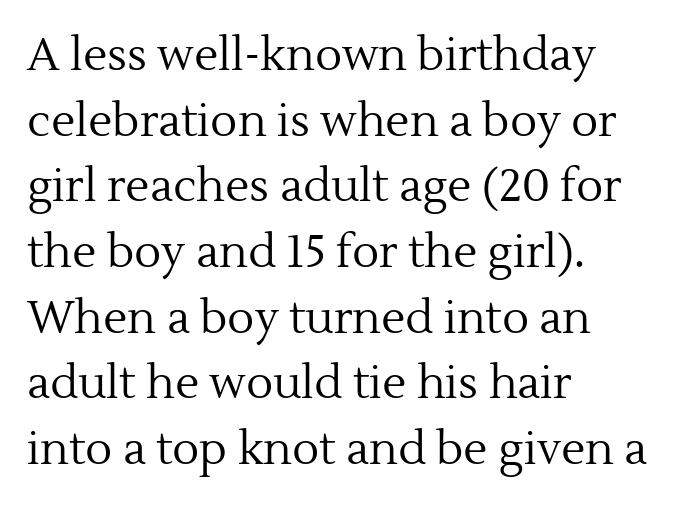
Here the designer chose a conventional face with non-uniform glyph widths. The gaps between neighbouring characters are ordinary and unremarkable. Vertical stems look standard width or narrower in stroke. What kind of face is this? One with serifs. Summary of vertical rhythm: regular, with standard interline spacing. Line starts are locked; line ends wander.
